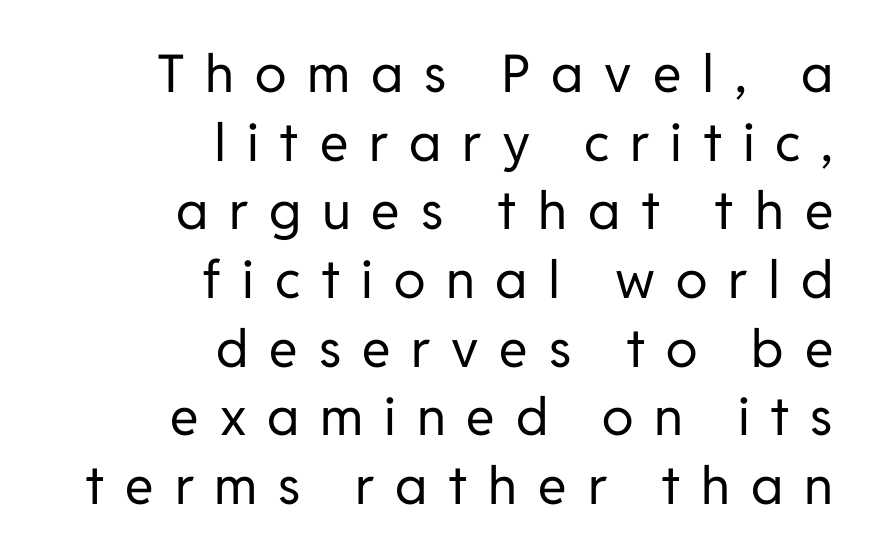
The image shows 52 px regular-weight sans-serif type, upright; set right-aligned, normal line spacing (1.32x), unusually wide letter spacing (+0.4 em), not underlined; low stroke contrast and a medium x-height.
